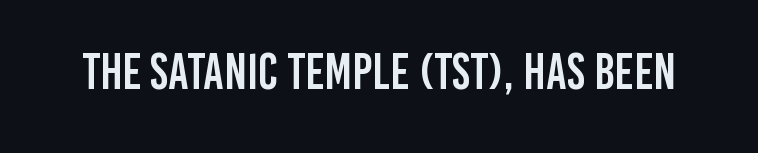
You can tell from the bare stems that sans-serif type was used. The tracking reads as untouched default to a designer's eye. The area under the type is left untouched. This is the regular roman posture of the typeface. Character widths vary here, with narrow letters taking less room than wide ones.
